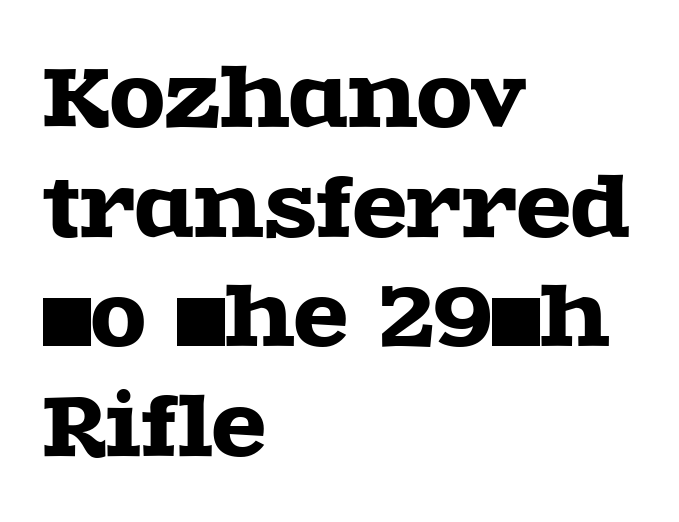
The type sits square on the baseline with zero lean. The strip under each line holds only bare page. A typesetter would call this proportional, since set widths differ per character. Left-aligned paragraph, ragged on the right. Each letter's strokes conclude with small projecting serifs. The passage shown has conventional tracking throughout.
